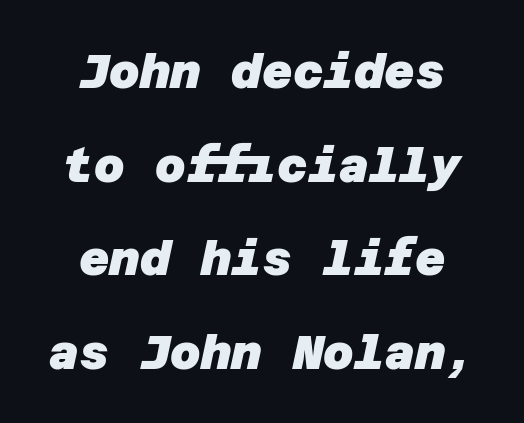
A dark, heavy texture on the line: the type is bold. Notice the wide empty band between every row — that's loose leading. Has an underline been added? It has not. You can tell from the bare stems that sans-serif type was used. Reading down the block, each line starts at a different indent, mirrored at its end.
